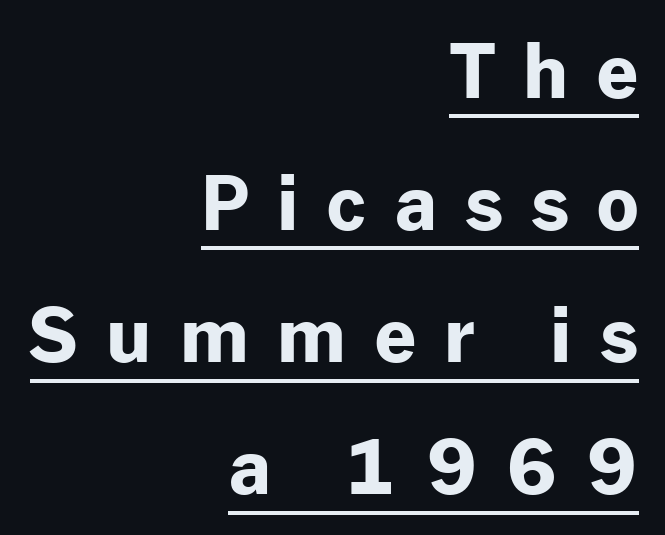
The image shows 73 px bold sans-serif type, upright; set right-aligned, line spacing 1.81x, unusually wide letter spacing (+0.39 em), underlined; low stroke contrast and a medium x-height.
